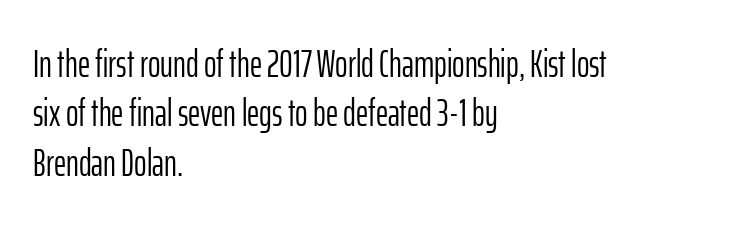
A sans-serif font was chosen for this passage. The vertical gap from one line to the next is medium. Looks like regular typesetting: each glyph gets only the width it needs. Counters stay open thanks to moderate or lighter strokes. Unmarked baselines from the first word to the last. The letters sit at their default tracking, neither squeezed nor spread.
